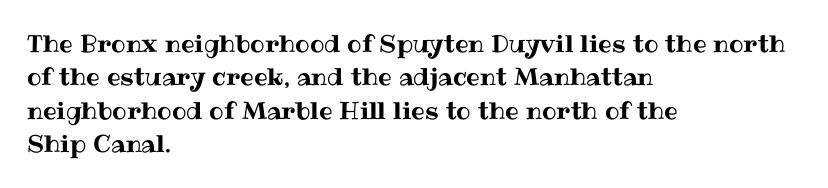
{"italic": "no", "underline": "no", "align": "left", "line_spacing": "normal", "line_spacing_ratio": 1.39, "letter_spacing": "normal", "letter_spacing_em": 0.0, "glyph_px": 24}
